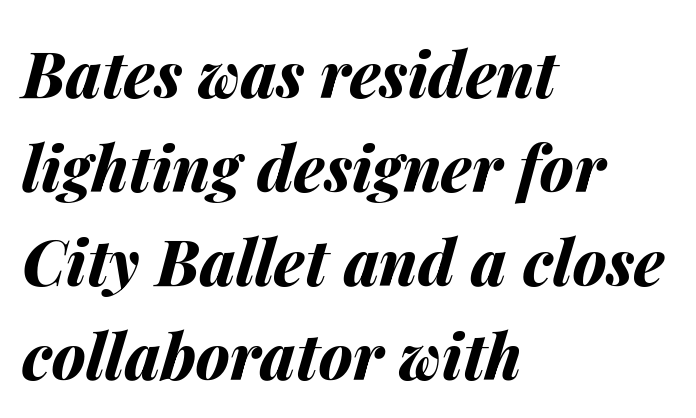
When letters slant like this, we call the style italic. The passage shown is emphatically bold. Honestly, there is no underline to notice here at all. A typesetter would call this proportional, since set widths differ per character. Reading down the block, your eye returns to a fixed left position each line. The rendering uses a moderate line-height, typical for paragraphs.
